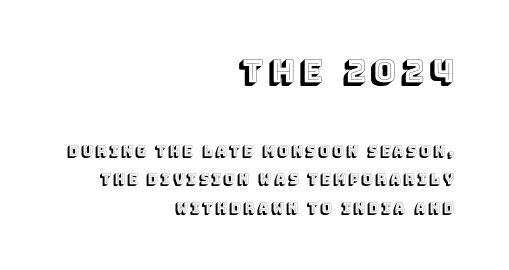
Posture: straight, roman, zero tilt. Honestly, there is no underline to notice here at all. The typesetter chose a ragged-left arrangement here. You could fit nearly another row in the gap between these rows.
